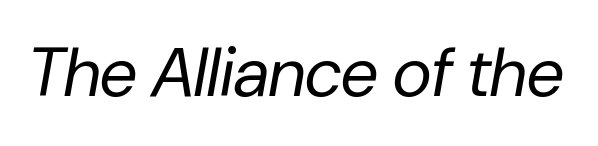
Q: Is the text bold? A: No.
Q: Is the text italic (slanted)? A: Yes, it leans right by about 10 degrees.
Q: Is the text underlined? A: No.
Q: Is the spacing between letters normal or unusually wide? A: Normal.
Q: Width (condensed, normal, or wide)? A: Normal.
Q: Stroke contrast? A: Low.
Q: x-height? A: Medium.
Q: Monospaced? A: No.
